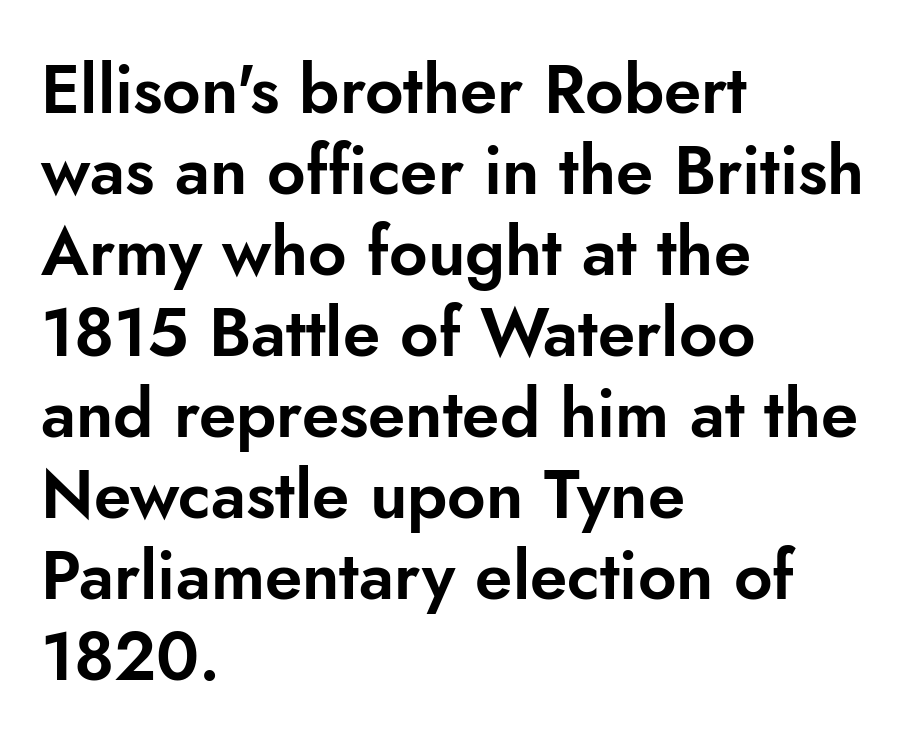
Q: Is the text italic (slanted)? A: No, it is upright.
Q: Is the typeface a serif or a sans-serif typeface? A: Sans-serif.
Q: Is the text underlined? A: No.
Q: How is the paragraph aligned? A: Left-aligned.
Q: Is the spacing between letters normal or unusually wide? A: Normal.
Q: Width (condensed, normal, or wide)? A: Normal.
Q: Stroke contrast? A: Low.
Q: x-height? A: Small.
Q: Monospaced? A: No.
